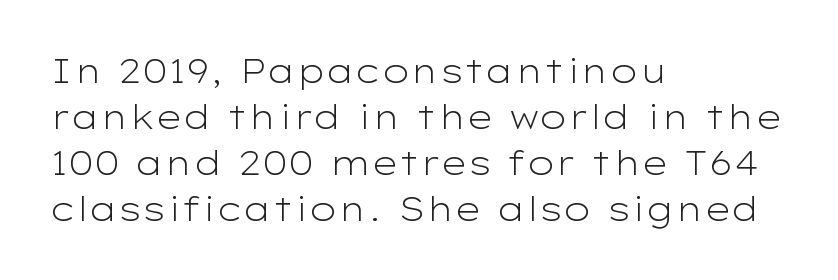
{"serif": "no", "italic": "no", "bold": "no", "weight": "light", "width": "wide", "stroke_contrast": "low", "x_height": "medium", "monospaced": "no", "underline": "no", "align": "left", "line_spacing": "normal", "line_spacing_ratio": 1.39, "letter_spacing": "normal", "letter_spacing_em": 0.0, "glyph_px": 33}
